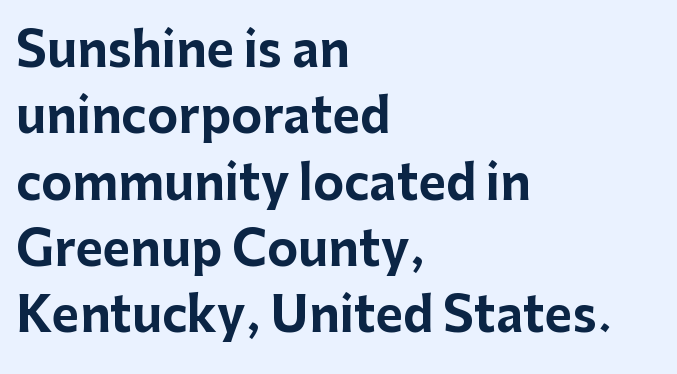
{"serif": "no", "italic": "no", "bold": "yes", "weight": "bold", "width": "normal", "stroke_contrast": "low", "x_height": "medium", "monospaced": "no", "underline": "no", "align": "left", "line_spacing": "normal", "line_spacing_ratio": 1.41, "letter_spacing": "normal", "letter_spacing_em": 0.0, "glyph_px": 47}
